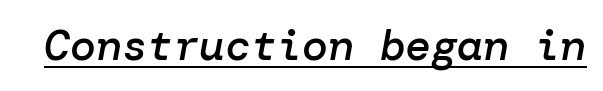
Nobody touched the tracking dial on this one. The typography opts for an oblique posture over an upright one. Check the space under the baseline: a stroke is drawn there. Notice the strokes are somewhat thickened but not fully heavy: this is a semibold.
